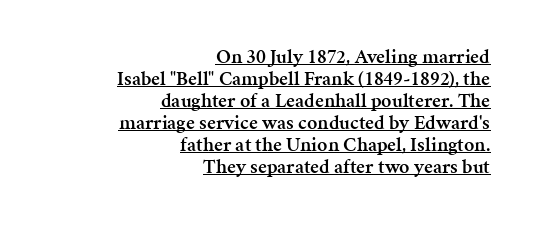
Like a heading marked for emphasis, these lines bear an underscore. Typesetter's note: demi weight, one step under bold. Quick note: not italic, upright. The gaps between neighbouring characters are ordinary and unremarkable. The setting favours the right margin, as signatures and pull-quotes sometimes do.
